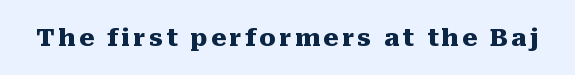
Q: Is the text bold? A: Yes.
Q: Is the text italic (slanted)? A: No, it is upright.
Q: Is the text underlined? A: No.
